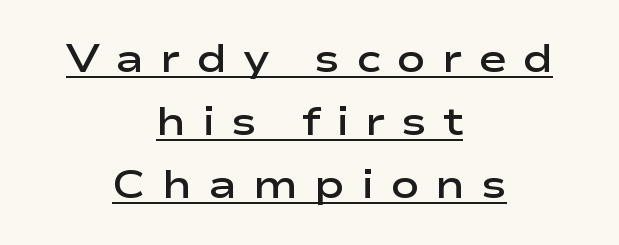
Q: Is the text bold? A: Semi-bold.
Q: Is the text italic (slanted)? A: No, it is upright.
Q: Is the typeface a serif or a sans-serif typeface? A: Sans-serif.
Q: Is the text underlined? A: Yes.
Q: How is the paragraph aligned? A: Centered.
Q: Is the spacing between letters normal or unusually wide? A: Unusually wide.
Q: Is the spacing between lines tight, normal or loose? A: Normal.
Q: Width (condensed, normal, or wide)? A: Wide.
Q: Stroke contrast? A: Low.
Q: x-height? A: Medium.
Q: Monospaced? A: No.
